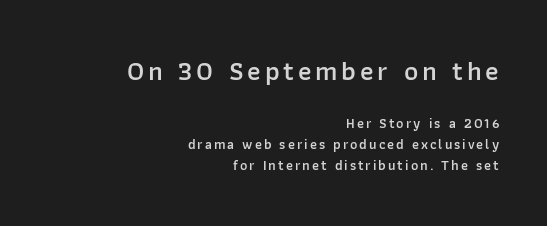
{"italic": "no", "bold": "semi", "underline": "no", "align": "right", "line_spacing": "normal", "line_spacing_ratio": 1.52, "larger_block": "first", "size_ratio": 1.93, "glyph_px": 27}
